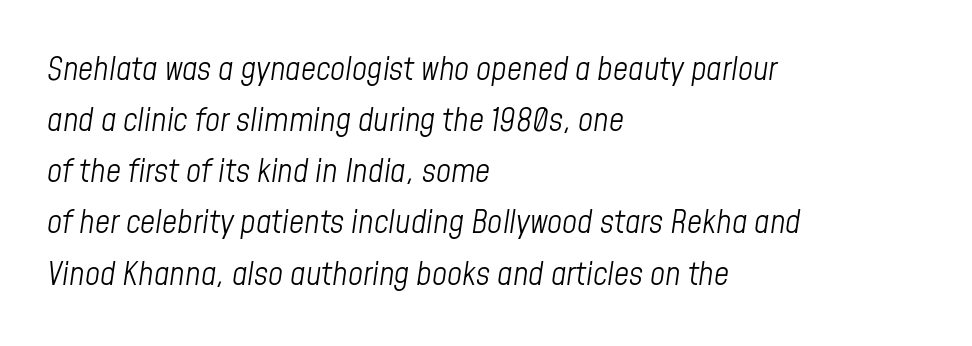
{"italic": "yes", "lean": "right", "slant_degrees": 8, "bold": "no", "weight": "light", "width": "condensed", "stroke_contrast": "low", "x_height": "medium", "monospaced": "no", "underline": "no", "align": "left", "line_spacing": "normal", "line_spacing_ratio": 1.55, "letter_spacing": "normal", "letter_spacing_em": 0.0, "glyph_px": 33}
